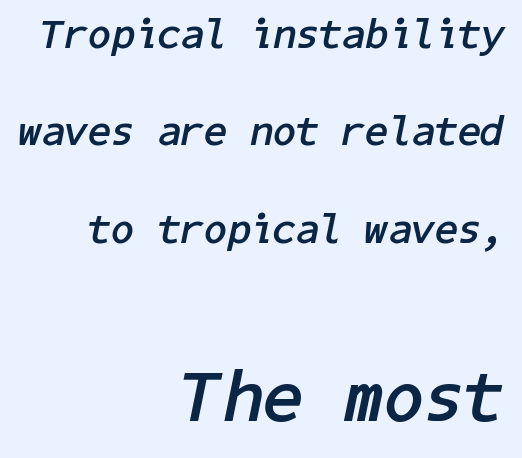
{"italic": "yes", "lean": "right", "slant_degrees": 11, "bold": "yes", "weight": "semibold", "width": "normal", "stroke_contrast": "low", "x_height": "medium", "underline": "no", "align": "right", "line_spacing": "loose", "line_spacing_ratio": 2.32, "letter_spacing": "normal", "letter_spacing_em": 0.0, "larger_block": "second", "size_ratio": 1.74, "glyph_px": 73}
